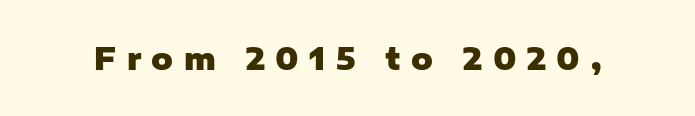
The image shows 30 px heavy sans-serif type, upright; set unusually wide letter spacing (+0.35 em), not underlined; low stroke contrast and a medium x-height.
